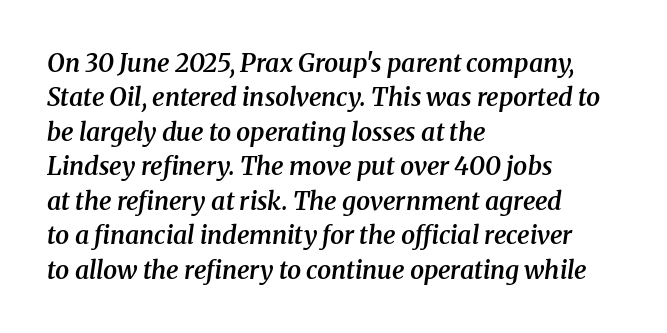
A somewhat darkened texture: the type is semibold rather than bold. The strip under each line holds only bare page. How would I describe the line gaps? Plain and ordinary. Is the letter spacing exaggerated? No — it looks like the ordinary default. The lines in this sample share a left origin and differ only in where they stop.
